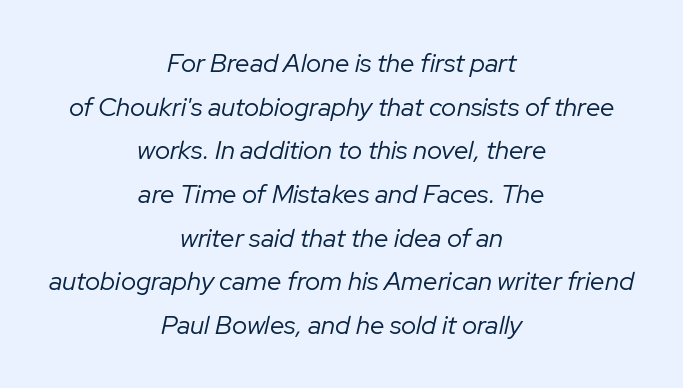
The font's italic variant was chosen for this text. The rag falls on both sides of this text block equally. Successive baselines arrive at the customary interval. Each stroke keeps to a modest, everyday thickness or less. The letterforms sit shoulder to shoulder at normal distance. Plain, unruled lines of type.
